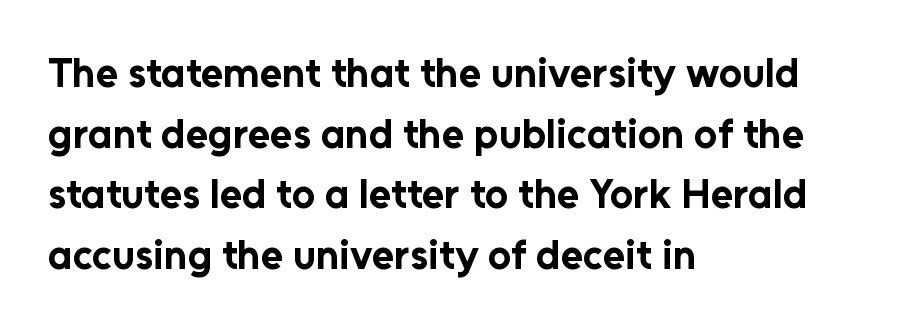
The type sits square on the baseline with zero lean. No word sits above an underline. Caption: multi-line text, flush left, ragged right. Summary of vertical rhythm: regular, with standard interline spacing. The letters advance in unequal steps, a hallmark of proportional type.
